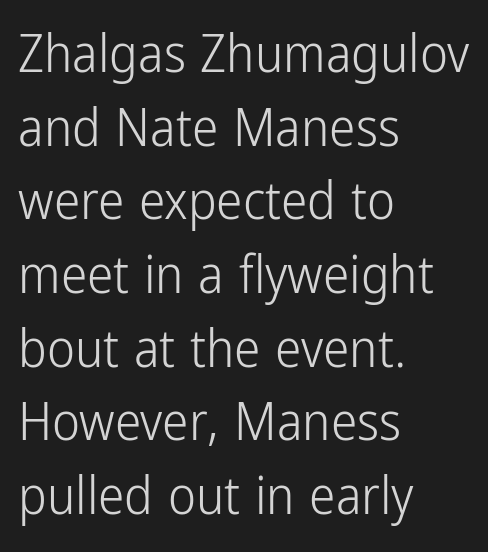
The baseline area is clear. The font family rendered here belongs to the sans-serif group. The weight tops out at a normal text grade. Reading down the column, the eye jumps a familiar distance to each next line. These lines were composed using upright roman letters.
